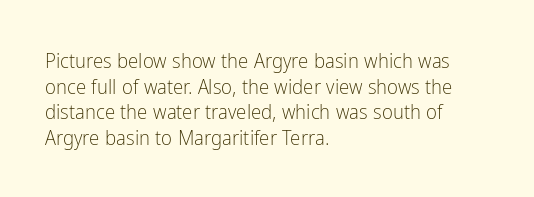
Q: Is the text bold? A: No.
Q: Is the text italic (slanted)? A: No, it is upright.
Q: Is the text underlined? A: No.
Q: How is the paragraph aligned? A: Left-aligned.
Q: Is the spacing between letters normal or unusually wide? A: Normal.
